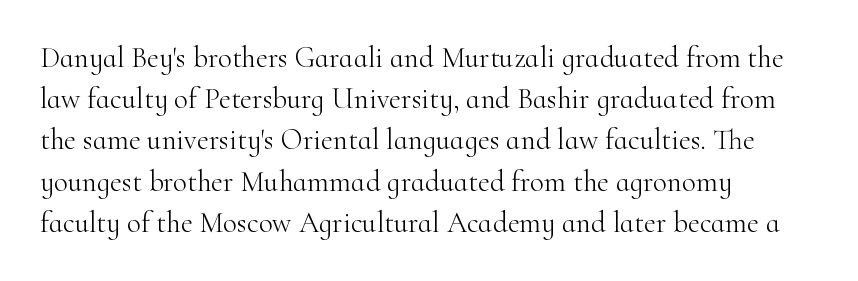
The image shows 29 px light serif type, upright; set left-aligned, normal line spacing (1.42x), normal letter spacing, not underlined; high stroke contrast and a small x-height.
